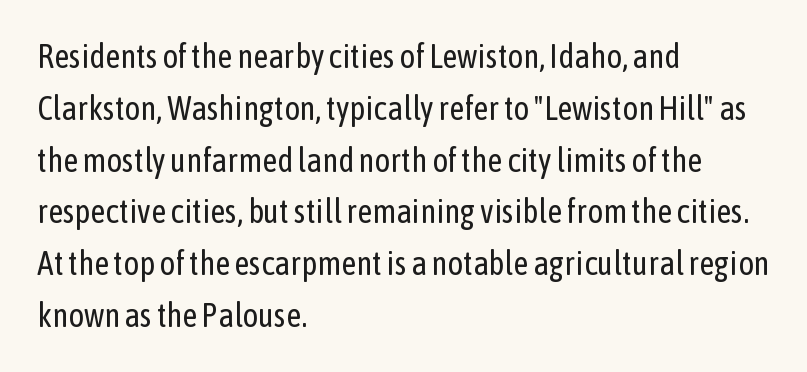
Q: Is the text bold? A: No.
Q: Is the text italic (slanted)? A: No, it is upright.
Q: Is the typeface a serif or a sans-serif typeface? A: Sans-serif.
Q: Is the text underlined? A: No.
Q: How is the paragraph aligned? A: Left-aligned.
Q: Is the spacing between letters normal or unusually wide? A: Normal.
Q: Is the spacing between lines tight, normal or loose? A: Normal.
Q: Width (condensed, normal, or wide)? A: Condensed.
Q: Stroke contrast? A: Low.
Q: x-height? A: Medium.
Q: Monospaced? A: No.
